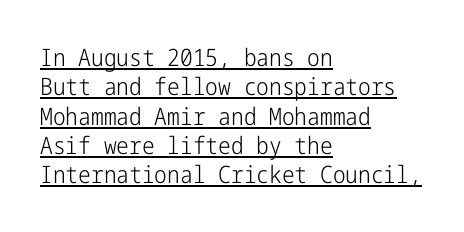
{"italic": "no", "bold": "no", "underline": "yes", "align": "left", "line_spacing_ratio": 1.22, "letter_spacing": "normal", "letter_spacing_em": 0.0, "glyph_px": 24}
